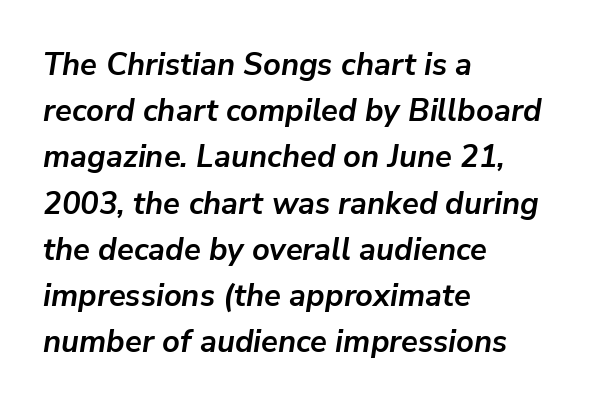
Q: Is the text bold? A: Yes.
Q: Is the text italic (slanted)? A: Yes, it leans right by about 9 degrees.
Q: Is the text underlined? A: No.
Q: How is the paragraph aligned? A: Left-aligned.
Q: Is the spacing between letters normal or unusually wide? A: Normal.
Q: Is the spacing between lines tight, normal or loose? A: Normal.
Q: Width (condensed, normal, or wide)? A: Normal.
Q: Stroke contrast? A: Low.
Q: x-height? A: Medium.
Q: Monospaced? A: No.
